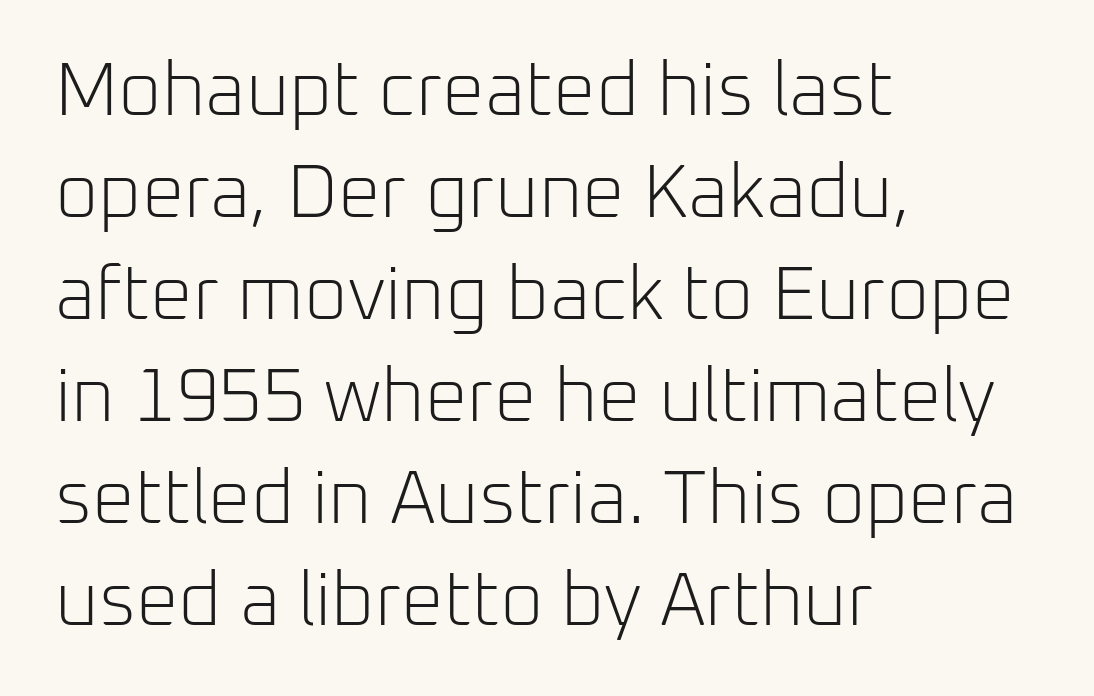
Q: Is the text bold? A: No.
Q: Is the text italic (slanted)? A: No, it is upright.
Q: Is the typeface a serif or a sans-serif typeface? A: Sans-serif.
Q: Is the text underlined? A: No.
Q: How is the paragraph aligned? A: Left-aligned.
Q: Is the spacing between letters normal or unusually wide? A: Normal.
Q: Is the spacing between lines tight, normal or loose? A: Normal.
Q: Width (condensed, normal, or wide)? A: Normal.
Q: Stroke contrast? A: Low.
Q: x-height? A: Medium.
Q: Monospaced? A: No.
